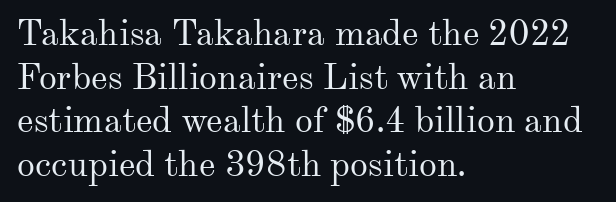
Students, note that the glyphs here touch the page at normal intervals. Spacing verdict: proportional, widths tailored to each character. The passage shown is not underscored anywhere. Serifs: yes, visible at the terminals of the letterforms. The lines are quadded left.
